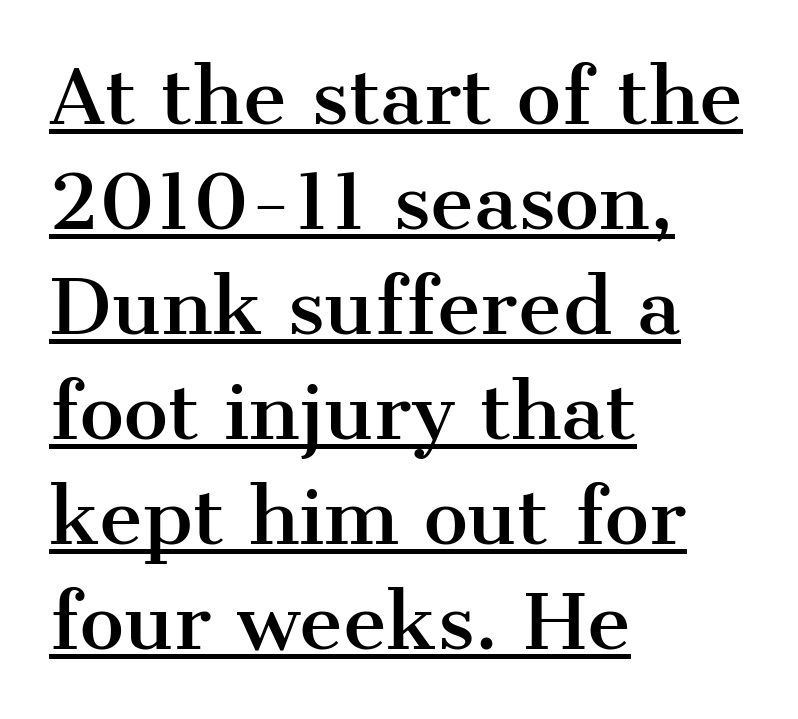
The rendering uses the underline text-decoration. The type is set solid horizontally, with unmodified tracking. Posture: straight, roman, zero tilt. Summary of vertical rhythm: regular, with standard interline spacing. Character widths vary here, with narrow letters taking less room than wide ones.
